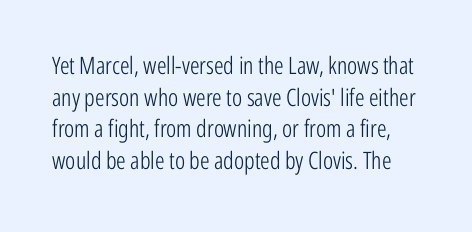
The passage shown stacks its lines at a standard gap. Type without underlining. Students, note that the glyphs here touch the page at normal intervals. Ascenders rise straight up at ninety degrees. The strokes carry an ordinary text weight at most.
